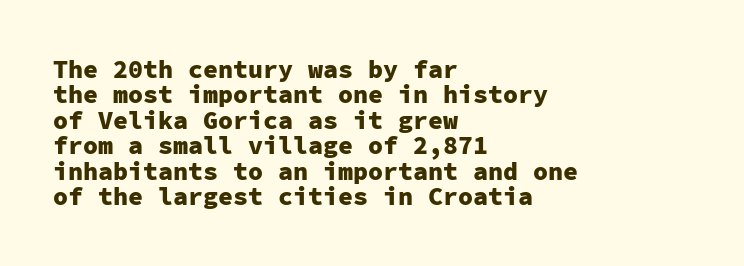
The image shows 25 px bold type, upright; set left-aligned, tight line spacing (1.02x), normal letter spacing, not underlined.
